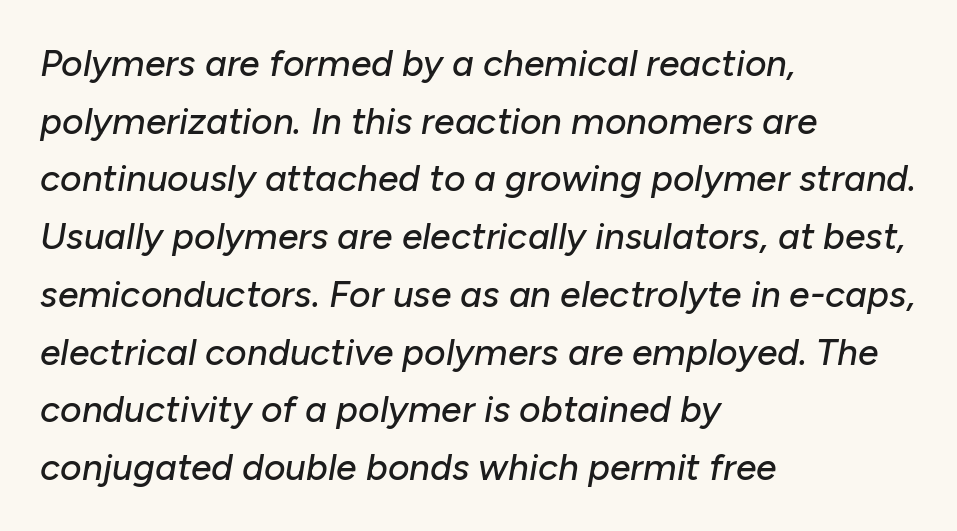
Q: Is the text italic (slanted)? A: Yes, it leans right by about 10 degrees.
Q: Is the text underlined? A: No.
Q: How is the paragraph aligned? A: Left-aligned.
Q: Is the spacing between letters normal or unusually wide? A: Normal.
Q: Is the spacing between lines tight, normal or loose? A: Normal.
Q: Width (condensed, normal, or wide)? A: Normal.
Q: Stroke contrast? A: Low.
Q: x-height? A: Medium.
Q: Monospaced? A: No.
